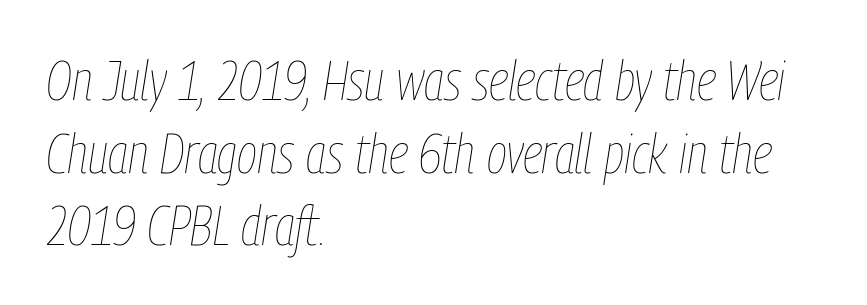
The image shows 55 px thin, condensed type, italic (leaning right); set left-aligned, normal line spacing (1.32x), normal letter spacing, not underlined; low stroke contrast and a medium x-height.
